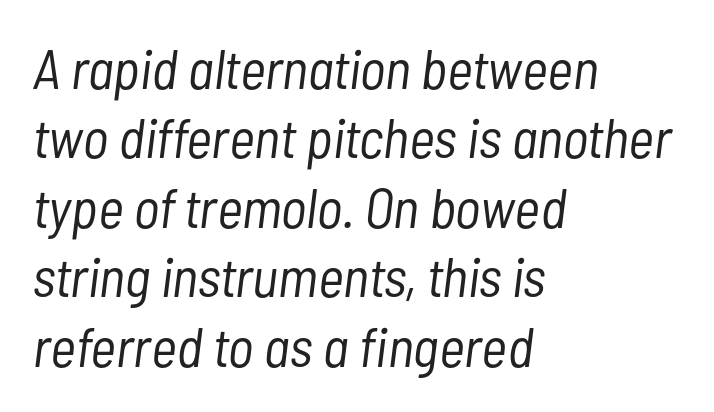
{"italic": "yes", "lean": "right", "slant_degrees": 7, "bold": "no", "weight": "light", "width": "condensed", "stroke_contrast": "low", "x_height": "medium", "monospaced": "no", "underline": "no", "align": "left", "line_spacing_ratio": 1.24, "letter_spacing": "normal", "letter_spacing_em": 0.0, "glyph_px": 56}
